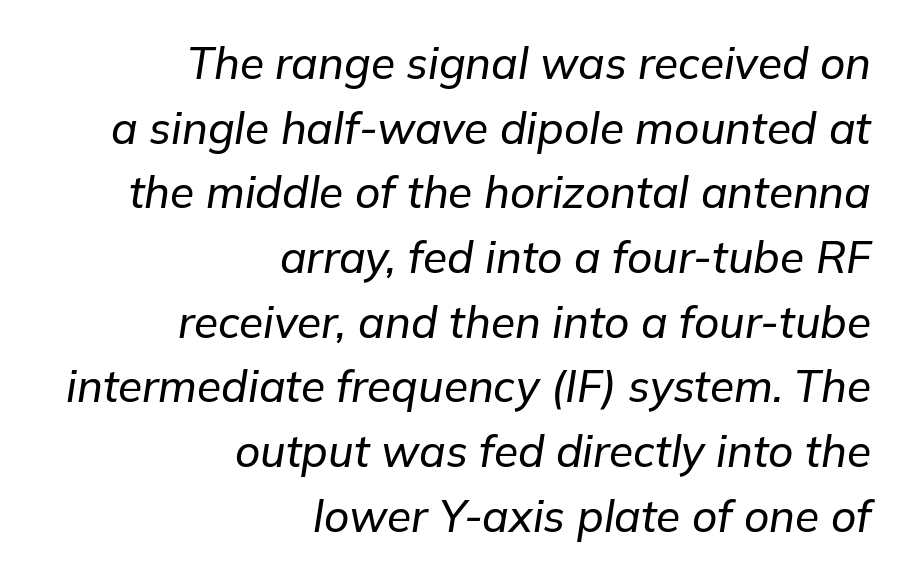
Q: Is the text italic (slanted)? A: Yes, it leans right by about 9 degrees.
Q: Is the text underlined? A: No.
Q: How is the paragraph aligned? A: Right-aligned.
Q: Is the spacing between letters normal or unusually wide? A: Normal.
Q: Is the spacing between lines tight, normal or loose? A: Normal.
Q: Width (condensed, normal, or wide)? A: Normal.
Q: Stroke contrast? A: Low.
Q: x-height? A: Medium.
Q: Monospaced? A: No.
